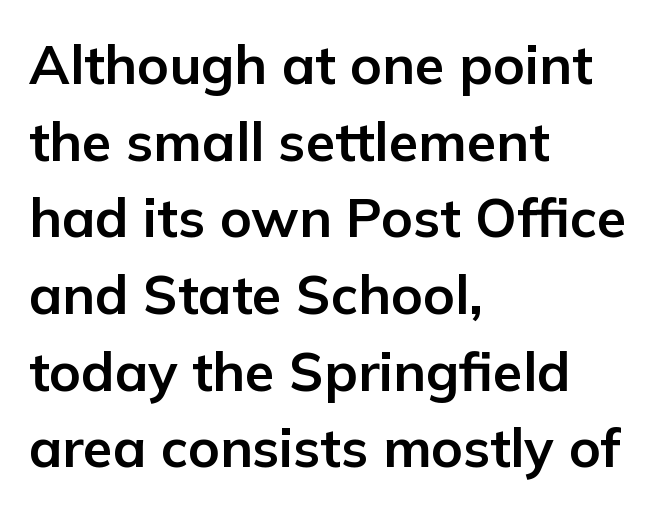
The text block is weighted toward the left margin, trailing off unevenly rightward. If you drew a line through each stem, it would be perfectly vertical. Is the letter spacing exaggerated? No — it looks like the ordinary default. Vertical spacing — default. Heft: maximum for text — a bold.
